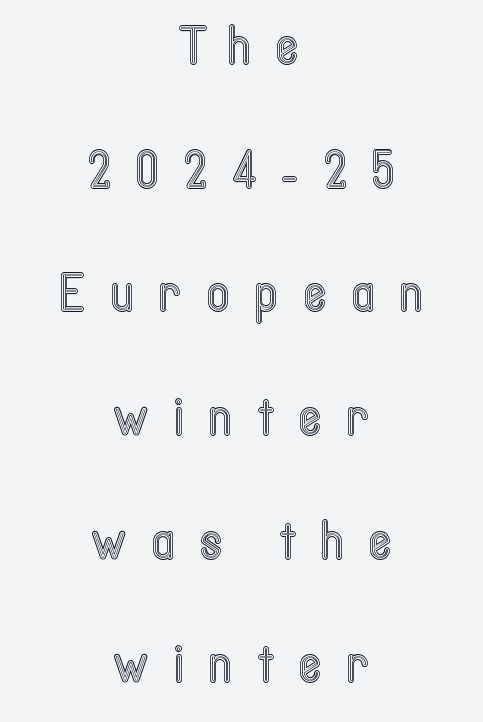
Horizontal bands of white between lines are thick stripes. The type is letterspaced generously, with wide tracking. The space directly below the letters is spotless. No italicization has been applied; the sample stays upright.
